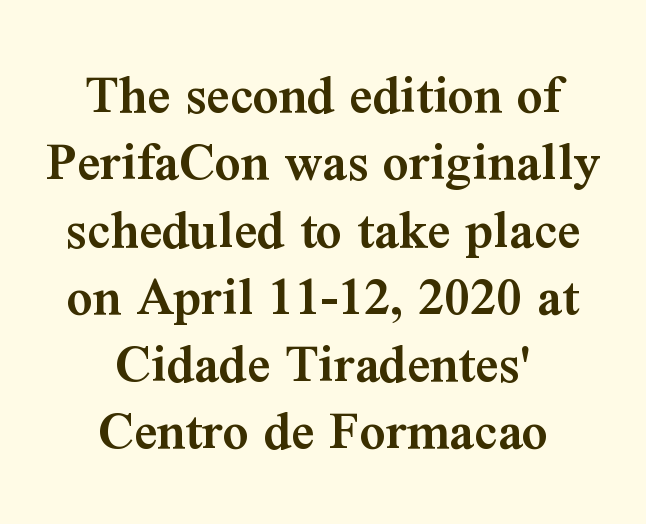
The image shows 57 px semibold serif type, upright; set centered, line spacing 1.18x, normal letter spacing, not underlined; medium stroke contrast and a medium x-height.
